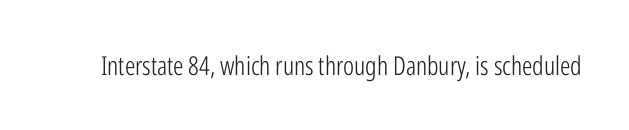
Q: Is the text bold? A: No.
Q: Is the text italic (slanted)? A: No, it is upright.
Q: Is the text underlined? A: No.
Q: Is the spacing between letters normal or unusually wide? A: Normal.
